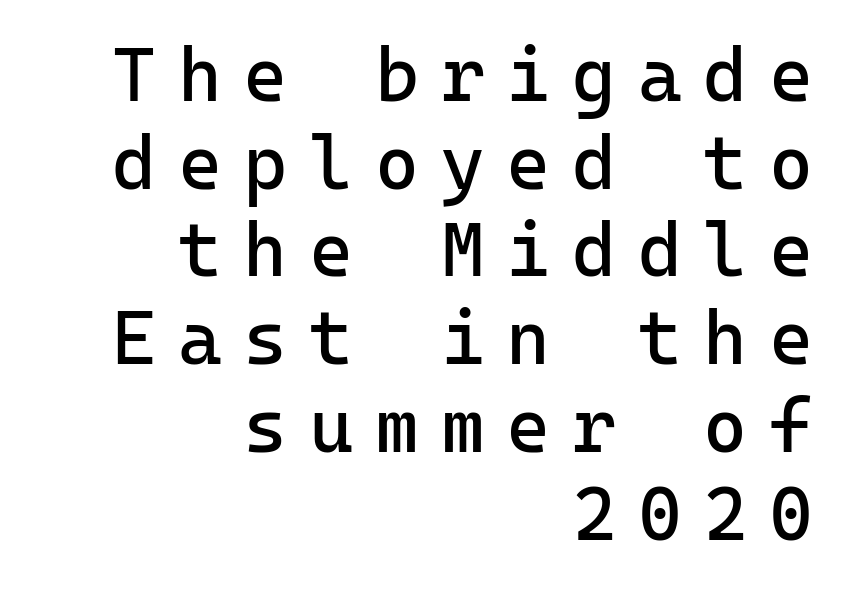
Q: Is the text bold? A: No.
Q: Is the text italic (slanted)? A: No, it is upright.
Q: Is the typeface a serif or a sans-serif typeface? A: Sans-serif.
Q: Is the text underlined? A: No.
Q: How is the paragraph aligned? A: Right-aligned.
Q: Is the spacing between letters normal or unusually wide? A: Unusually wide.
Q: Width (condensed, normal, or wide)? A: Normal.
Q: Stroke contrast? A: Low.
Q: x-height? A: Medium.
Q: Monospaced? A: Yes.
